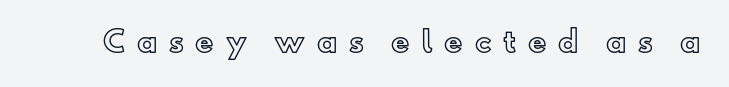
{"italic": "no", "width": "normal", "x_height": "small", "monospaced": "no", "underline": "no", "letter_spacing": "wide", "letter_spacing_em": 0.42, "glyph_px": 28}
